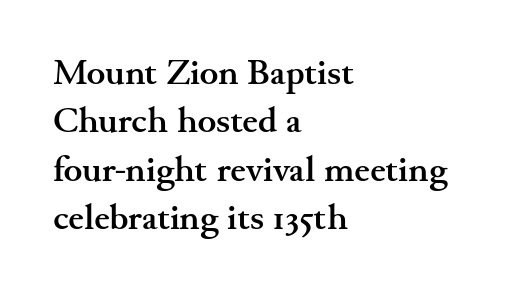
Q: Is the text bold? A: Yes.
Q: Is the text italic (slanted)? A: No, it is upright.
Q: Is the typeface a serif or a sans-serif typeface? A: Serif.
Q: Is the text underlined? A: No.
Q: How is the paragraph aligned? A: Left-aligned.
Q: Is the spacing between letters normal or unusually wide? A: Normal.
Q: Is the spacing between lines tight, normal or loose? A: Normal.
Q: Width (condensed, normal, or wide)? A: Wide.
Q: Stroke contrast? A: Medium.
Q: x-height? A: Small.
Q: Monospaced? A: No.
